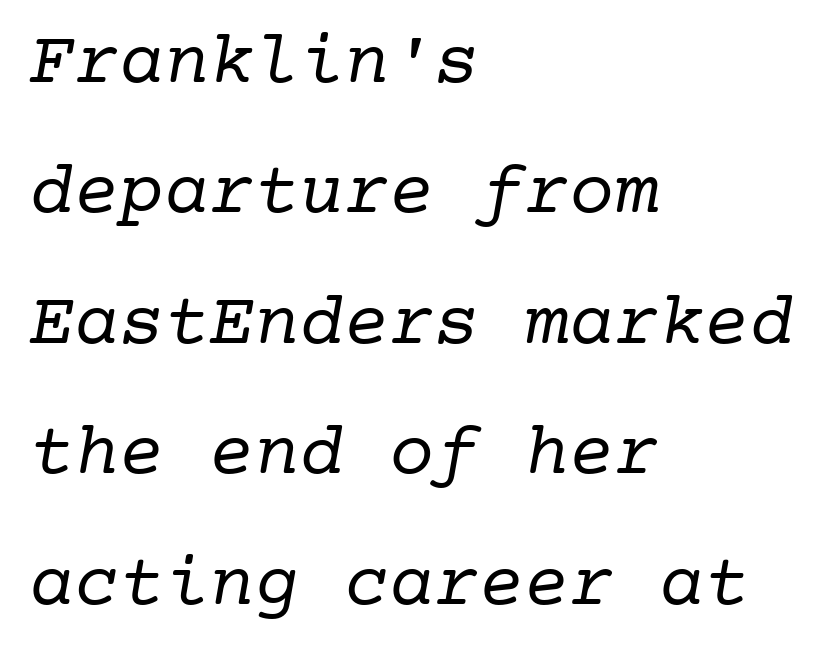
Q: Is the text bold? A: No.
Q: Is the typeface a serif or a sans-serif typeface? A: Serif.
Q: Is the text underlined? A: No.
Q: How is the paragraph aligned? A: Left-aligned.
Q: Is the spacing between letters normal or unusually wide? A: Normal.
Q: Width (condensed, normal, or wide)? A: Normal.
Q: Stroke contrast? A: Low.
Q: x-height? A: Medium.
Q: Monospaced? A: Yes.
